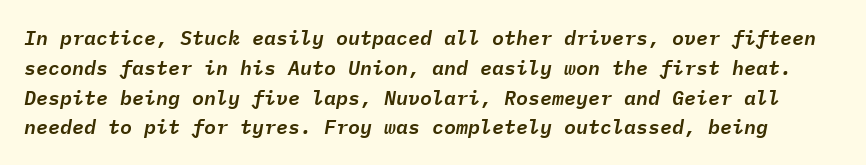
Q: Is the text italic (slanted)? A: Yes, it leans right by about 9 degrees.
Q: Is the text underlined? A: No.
Q: Is the spacing between letters normal or unusually wide? A: Normal.
Q: Is the spacing between lines tight, normal or loose? A: Normal.
